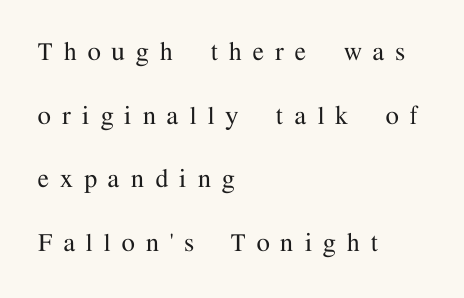
Q: Is the text italic (slanted)? A: No, it is upright.
Q: Is the typeface a serif or a sans-serif typeface? A: Serif.
Q: Is the text underlined? A: No.
Q: How is the paragraph aligned? A: Left-aligned.
Q: Is the spacing between letters normal or unusually wide? A: Unusually wide.
Q: Is the spacing between lines tight, normal or loose? A: Loose.
Q: Width (condensed, normal, or wide)? A: Normal.
Q: Stroke contrast? A: Medium.
Q: x-height? A: Medium.
Q: Monospaced? A: No.
